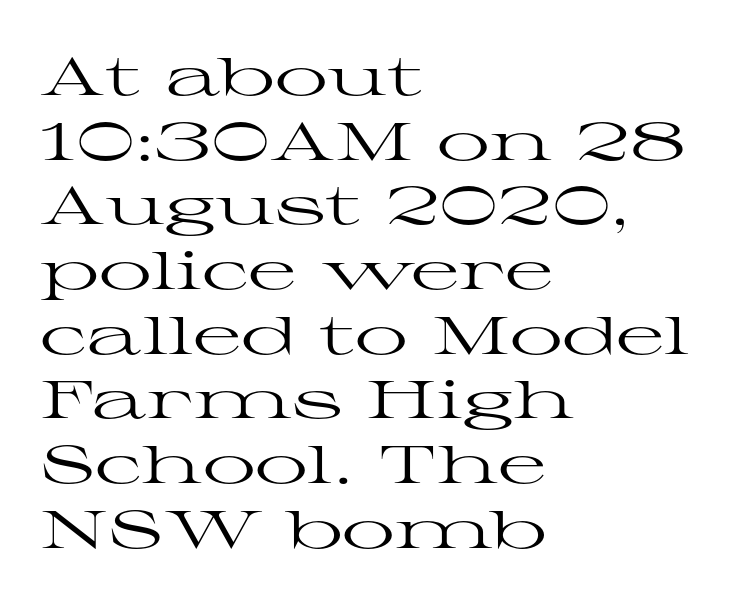
{"serif": "yes", "italic": "no", "bold": "no", "weight": "regular", "width": "wide", "stroke_contrast": "high", "x_height": "medium", "monospaced": "no", "underline": "no", "align": "left", "line_spacing_ratio": 1.22, "letter_spacing": "normal", "letter_spacing_em": 0.0, "glyph_px": 53}
